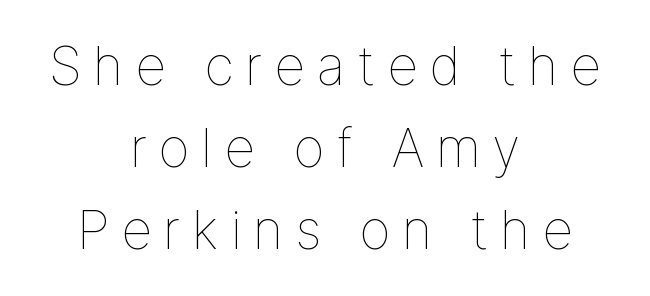
Q: Is the text bold? A: No.
Q: Is the text italic (slanted)? A: No, it is upright.
Q: Is the text underlined? A: No.
Q: How is the paragraph aligned? A: Centered.
Q: Is the spacing between letters normal or unusually wide? A: Unusually wide.
Q: Is the spacing between lines tight, normal or loose? A: Normal.
Q: Width (condensed, normal, or wide)? A: Normal.
Q: Stroke contrast? A: Low.
Q: x-height? A: Medium.
Q: Monospaced? A: No.
